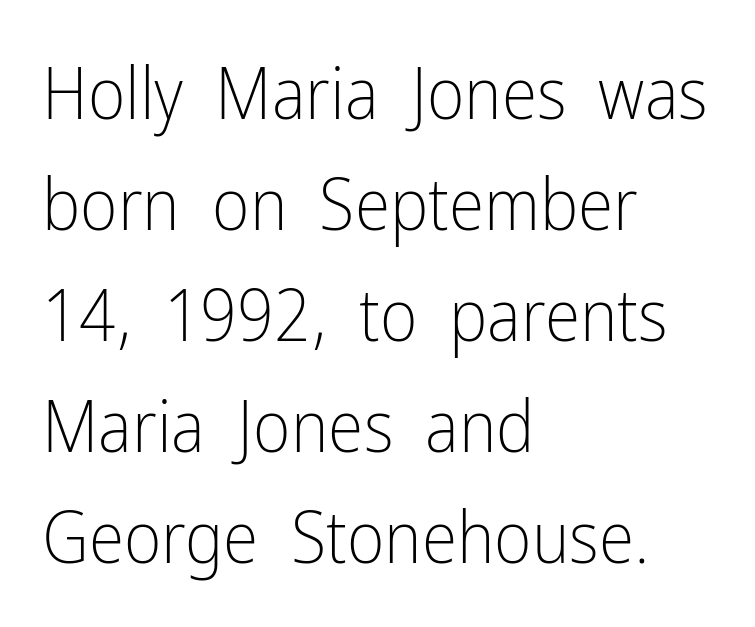
{"serif": "no", "italic": "no", "bold": "no", "weight": "light", "width": "condensed", "stroke_contrast": "low", "x_height": "medium", "monospaced": "no", "underline": "no", "align": "left", "line_spacing": "normal", "line_spacing_ratio": 1.54, "letter_spacing": "normal", "letter_spacing_em": 0.0, "glyph_px": 72}
